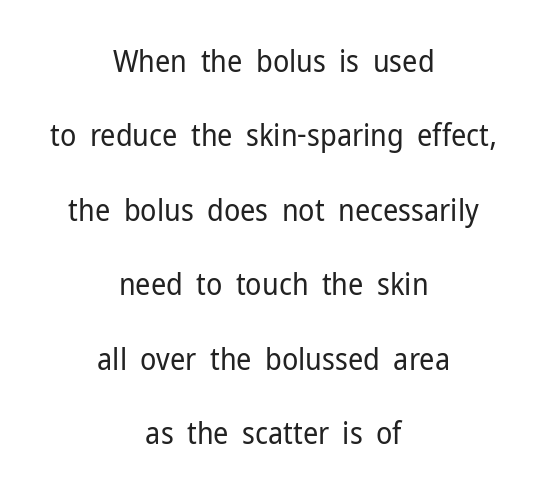
Q: Is the text bold? A: No.
Q: Is the text italic (slanted)? A: No, it is upright.
Q: Is the typeface a serif or a sans-serif typeface? A: Sans-serif.
Q: Is the text underlined? A: No.
Q: How is the paragraph aligned? A: Centered.
Q: Is the spacing between letters normal or unusually wide? A: Normal.
Q: Is the spacing between lines tight, normal or loose? A: Loose.
Q: Width (condensed, normal, or wide)? A: Normal.
Q: Stroke contrast? A: Low.
Q: x-height? A: Medium.
Q: Monospaced? A: No.
